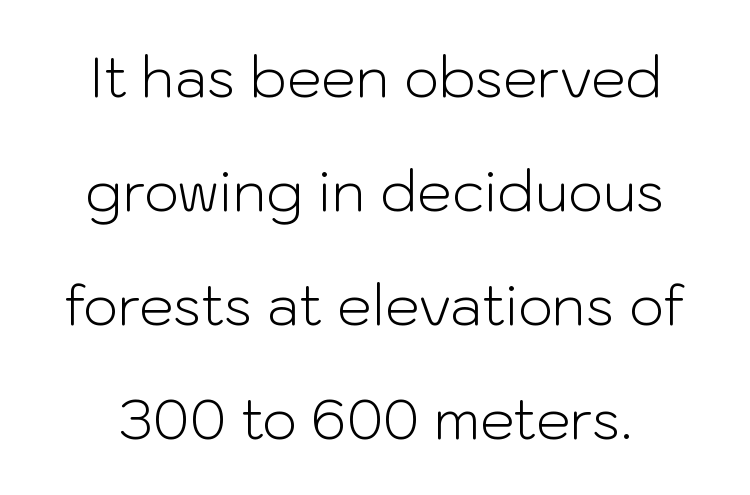
Stroke terminals: plain, sans-serif. Descenders are the only things crossing below the line. Whoever set this chose breathing room over compactness in the vertical rhythm. Ink coverage per letter is moderate at most. Honestly, the letter spacing is just normal — you wouldn't notice it. Think of a printed novel: that variable character pitch is what you see here.
